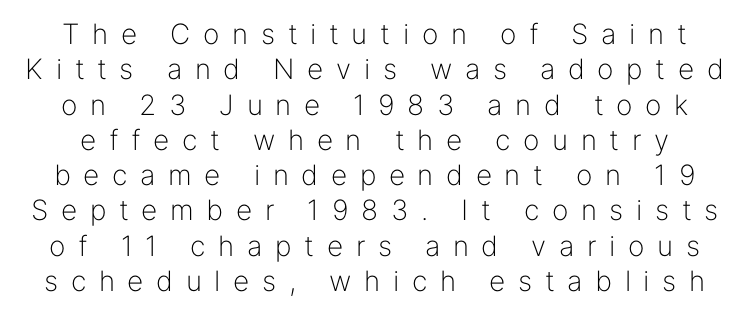
{"serif": "no", "italic": "no", "bold": "no", "weight": "light", "width": "normal", "stroke_contrast": "low", "x_height": "medium", "monospaced": "no", "underline": "no", "line_spacing": "normal", "line_spacing_ratio": 1.26, "letter_spacing": "wide", "letter_spacing_em": 0.45, "glyph_px": 28}
